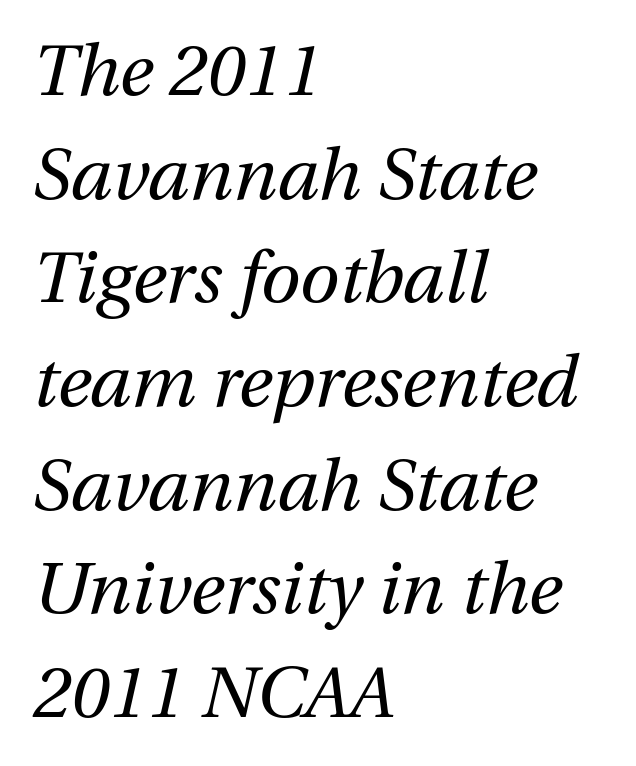
The image shows 72 px regular-weight type, italic (leaning right); set left-aligned, normal line spacing (1.44x), normal letter spacing, not underlined; medium stroke contrast and a medium x-height.
